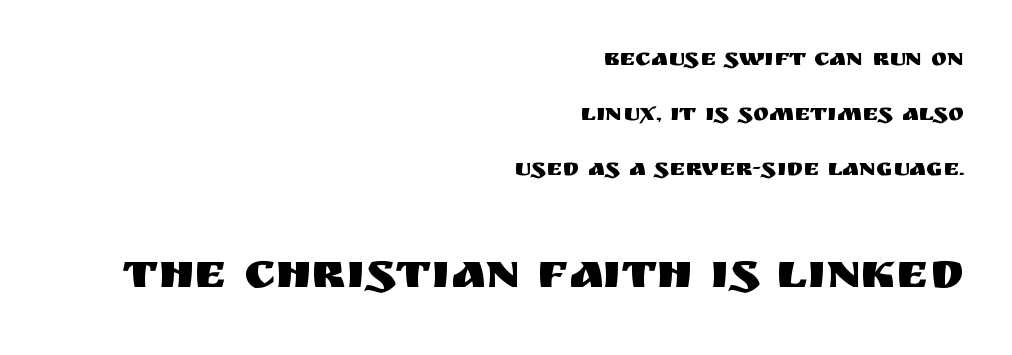
The passage shown is typed in a proportional face where columns would drift. Look at the tracking — it's just the regular setting, nothing added. This is sans-serif lettering, the kind often seen on screens and signage. Is the block centered? No — it sits flush against the right margin. Type size steps up from the first block to the second.
